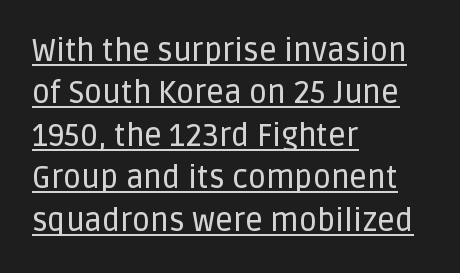
The image shows 31 px sans-serif type, upright; set left-aligned, normal line spacing (1.37x), normal letter spacing, underlined; low stroke contrast and a large x-height.
